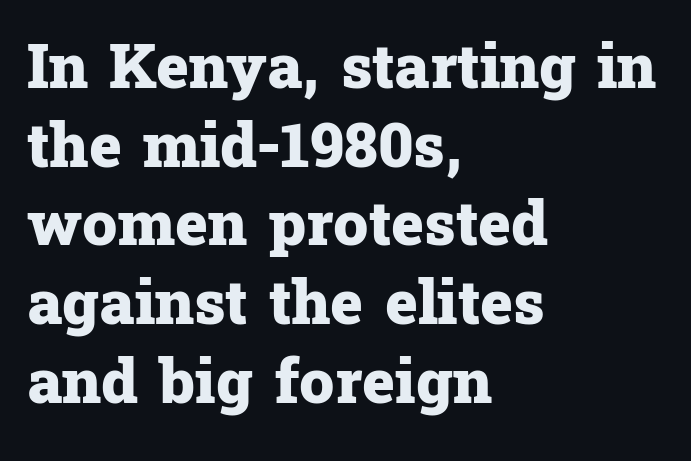
{"serif": "yes", "italic": "no", "bold": "yes", "weight": "heavy", "width": "normal", "stroke_contrast": "low", "x_height": "medium", "monospaced": "no", "underline": "no", "align": "left", "line_spacing": "normal", "line_spacing_ratio": 1.27, "letter_spacing": "normal", "letter_spacing_em": 0.0, "glyph_px": 62}
